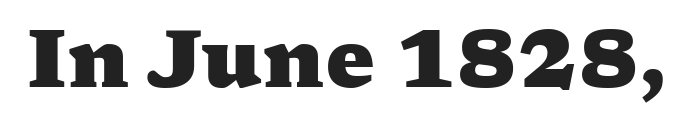
The image shows 79 px heavy, wide serif type; set normal letter spacing, not underlined; medium stroke contrast and a medium x-height.
